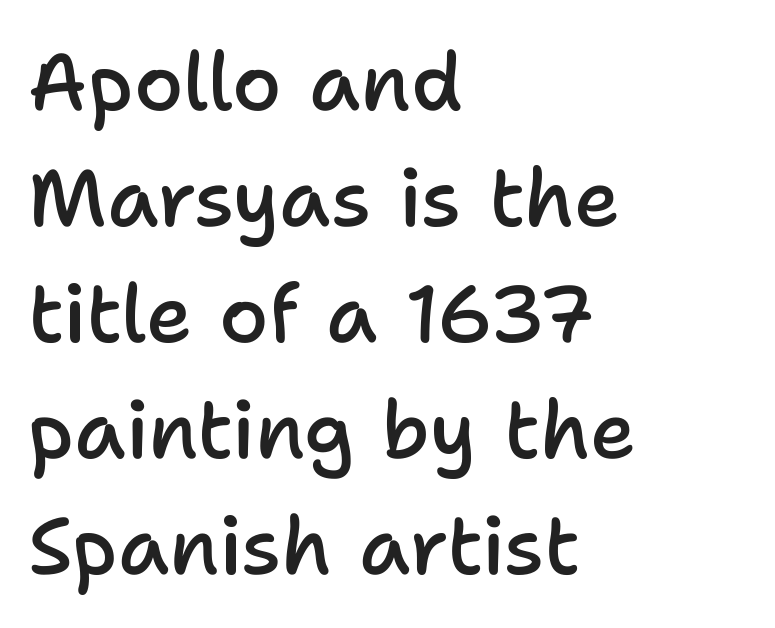
{"serif": "no", "italic": "no", "bold": "semi", "weight": "semibold", "width": "normal", "stroke_contrast": "low", "x_height": "medium", "monospaced": "no", "underline": "no", "align": "left", "line_spacing": "normal", "line_spacing_ratio": 1.45, "letter_spacing": "normal", "letter_spacing_em": 0.0, "glyph_px": 80}
